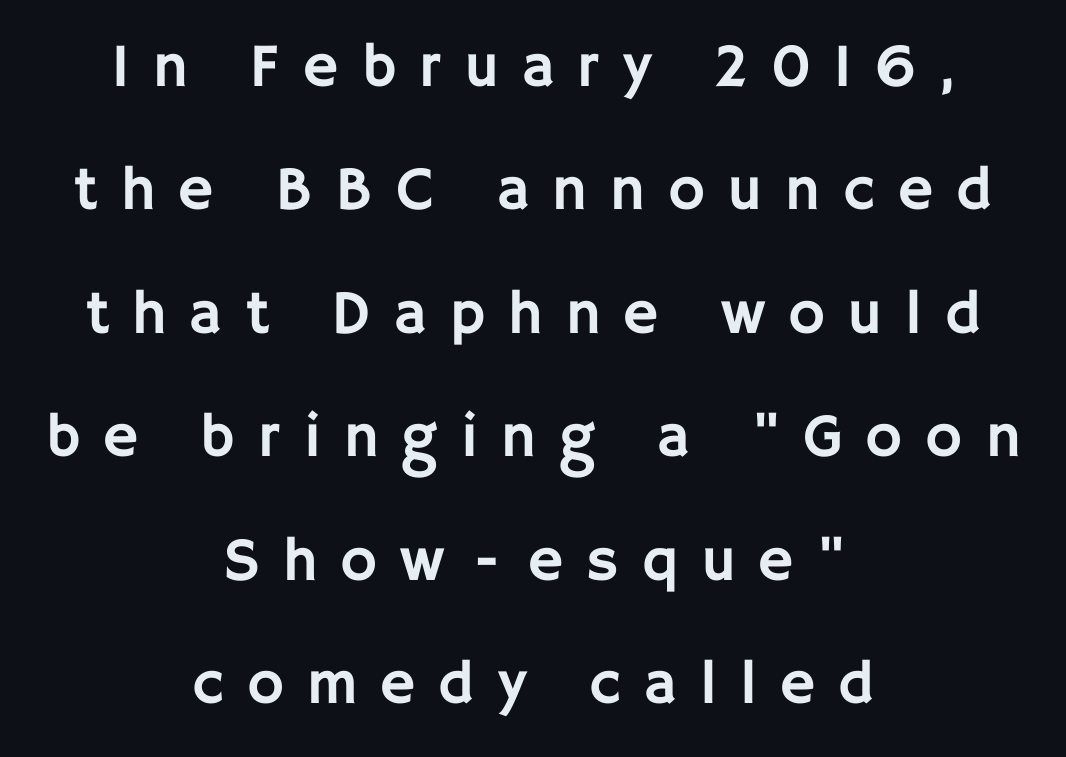
The image shows 62 px sans-serif type, upright; set centered, loose line spacing (1.99x), unusually wide letter spacing (+0.37 em), not underlined; low stroke contrast and a large x-height.
